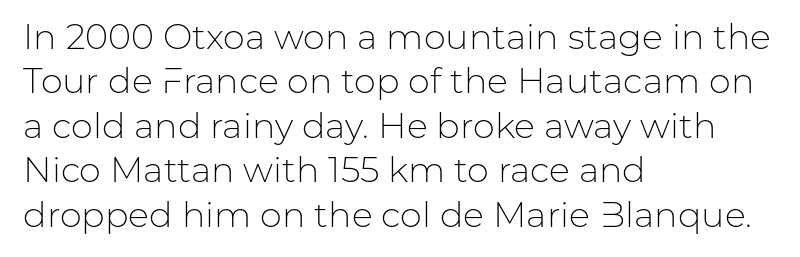
Q: Is the text bold? A: No.
Q: Is the text italic (slanted)? A: No, it is upright.
Q: Is the typeface a serif or a sans-serif typeface? A: Sans-serif.
Q: Is the text underlined? A: No.
Q: How is the paragraph aligned? A: Left-aligned.
Q: Is the spacing between letters normal or unusually wide? A: Normal.
Q: Is the spacing between lines tight, normal or loose? A: Normal.
Q: Width (condensed, normal, or wide)? A: Normal.
Q: Stroke contrast? A: Low.
Q: x-height? A: Medium.
Q: Monospaced? A: No.
